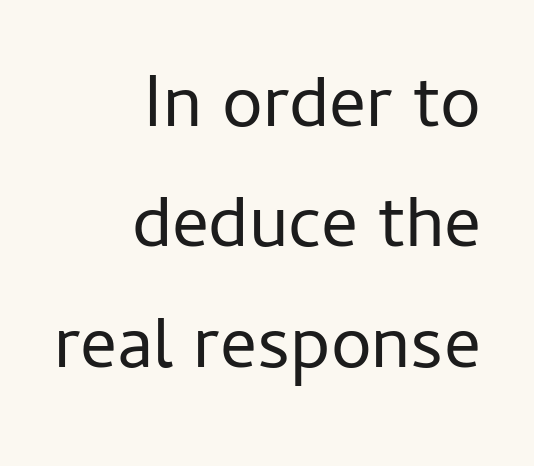
{"serif": "no", "italic": "no", "bold": "no", "weight": "regular", "width": "normal", "stroke_contrast": "low", "x_height": "medium", "monospaced": "no", "underline": "no", "align": "right", "line_spacing": "normal", "line_spacing_ratio": 1.65, "letter_spacing": "normal", "letter_spacing_em": 0.0, "glyph_px": 73}
